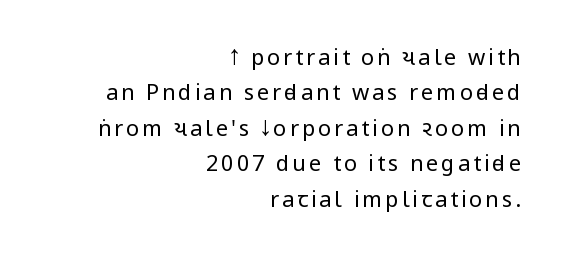
{"italic": "no", "bold": "no", "underline": "no", "align": "right", "line_spacing": "normal", "line_spacing_ratio": 1.61, "glyph_px": 22}
